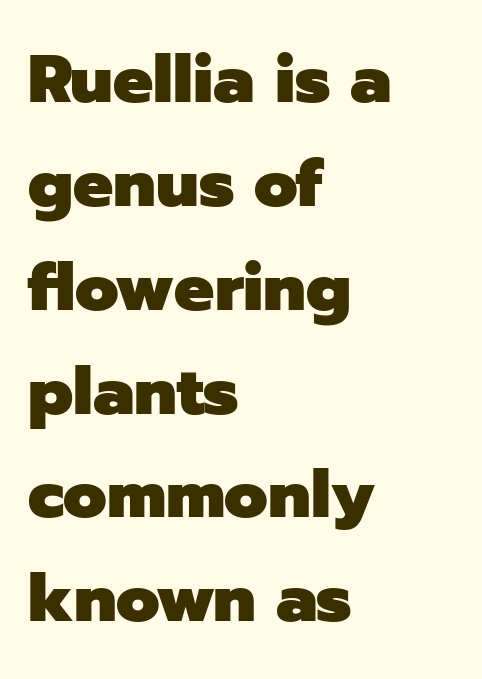
{"serif": "no", "italic": "no", "bold": "yes", "weight": "heavy", "width": "normal", "stroke_contrast": "low", "x_height": "medium", "monospaced": "no", "underline": "no", "align": "left", "line_spacing": "normal", "line_spacing_ratio": 1.55, "letter_spacing": "normal", "letter_spacing_em": 0.0, "glyph_px": 67}
